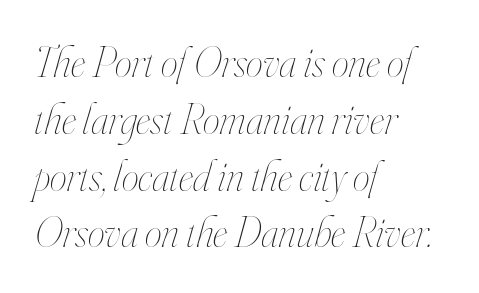
Summary of vertical rhythm: regular, with standard interline spacing. Underlining? Definitely not there. Caption: face not bold, strokes unweighted. There is no visible air inserted between adjacent glyphs. Here the designer chose a conventional face with non-uniform glyph widths. Notice how the passage keeps a crisp vertical edge on the left only.
